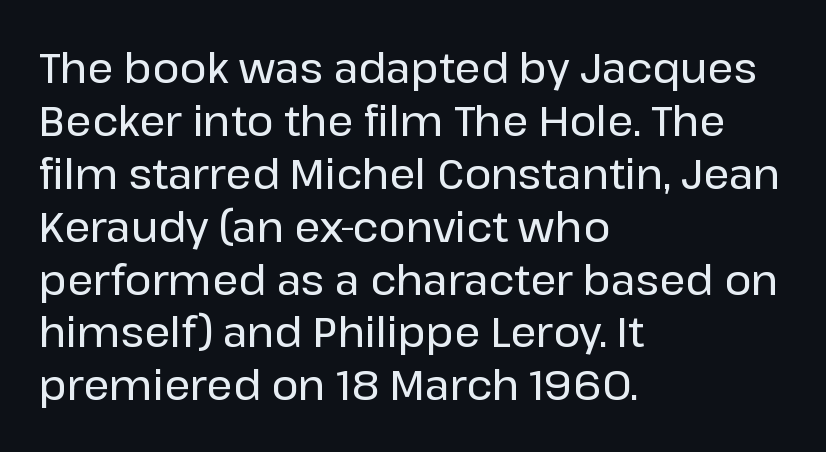
Vertical strokes here are truly vertical. The leading is moderate, giving the passage an even texture. Note the varied advance widths — an 'i' is clearly narrower than an 'm'. Nope, no serifs anywhere on these letters. Observe the ordinary spacing: letters are neighbours, not strangers. These lines stack with their left ends in a neat column.
